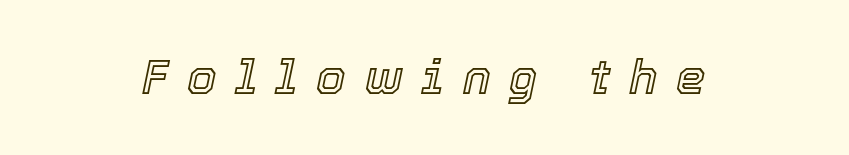
Q: Is the text italic (slanted)? A: Yes, it leans right by about 12 degrees.
Q: Is the text underlined? A: No.
Q: Is the spacing between letters normal or unusually wide? A: Unusually wide.
Q: Width (condensed, normal, or wide)? A: Normal.
Q: x-height? A: Medium.
Q: Monospaced? A: No.
